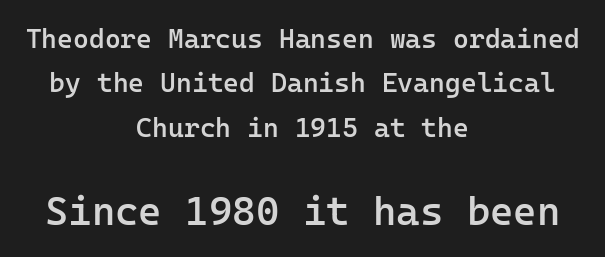
Typesetter's note — lower block bumped up in size, upper block left smaller. Whoever set this chose a conventional vertical rhythm. The text was rendered using a sans face with plain stroke endings. The face used here is monospaced, like something from a code editor. A centered setting, common on invitations and titles, is used for this passage.
